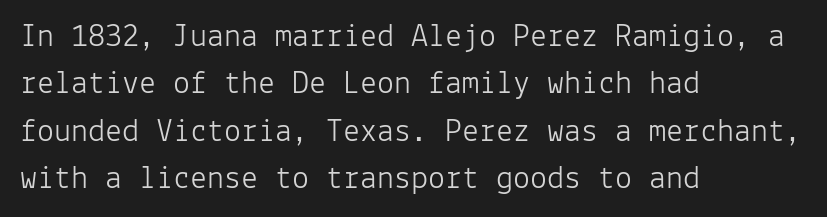
Reading down the column, the eye jumps a familiar distance to each next line. Nothing unusual about the tracking: characters are spaced as the font intends. The axis of the letterforms is exactly vertical. Decoration check: the copy has no underline. Typeset ragged right — the left edge is the straight one. The typesetting does not lean heavy: it is not bold.
